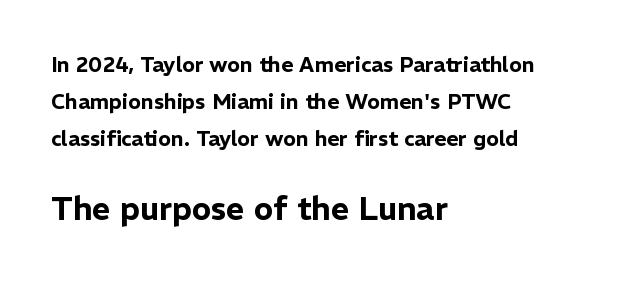
Q: Is the text italic (slanted)? A: No, it is upright.
Q: Is the typeface a serif or a sans-serif typeface? A: Sans-serif.
Q: Is the text underlined? A: No.
Q: How is the paragraph aligned? A: Left-aligned.
Q: Is the spacing between letters normal or unusually wide? A: Normal.
Q: Which block of text is set in a larger size, the first (top) or the second (bottom)? A: The second (bottom) one.
Q: Width (condensed, normal, or wide)? A: Normal.
Q: Stroke contrast? A: Low.
Q: x-height? A: Medium.
Q: Monospaced? A: No.
